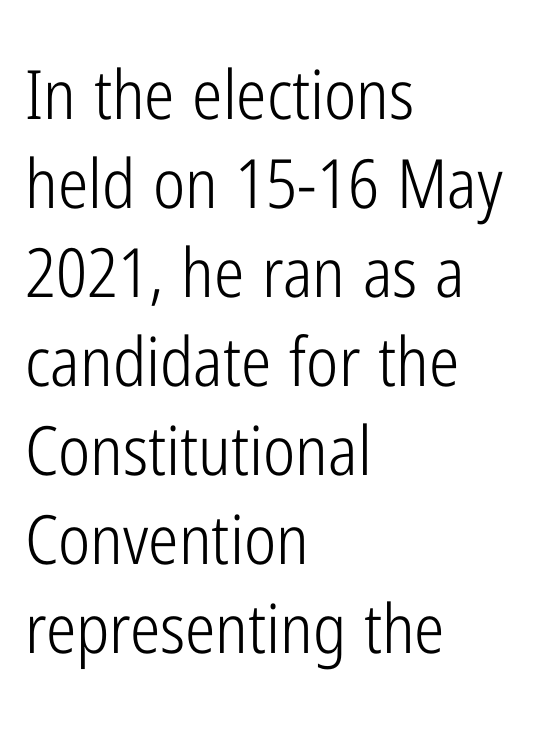
{"serif": "no", "italic": "no", "bold": "no", "weight": "light", "width": "condensed", "stroke_contrast": "low", "x_height": "medium", "monospaced": "no", "underline": "no", "align": "left", "line_spacing": "normal", "line_spacing_ratio": 1.31, "letter_spacing": "normal", "letter_spacing_em": 0.0, "glyph_px": 68}
